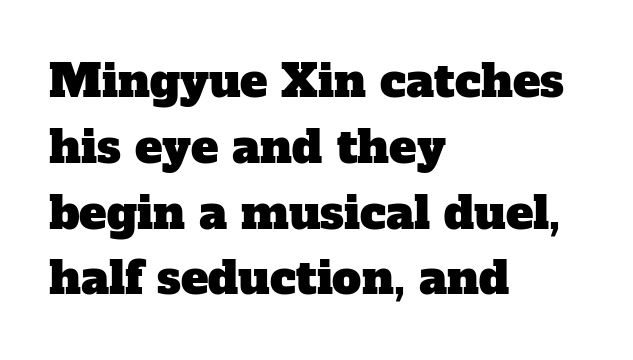
Reading down the column, the eye jumps a familiar distance to each next line. To sum up the face: it has serifs. Varying glyph widths throughout — classic text-font behaviour. Type without underlining.
